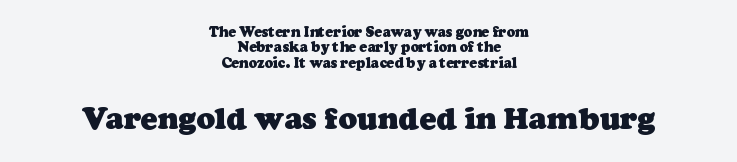
Q: Is the text bold? A: Yes.
Q: Is the typeface a serif or a sans-serif typeface? A: Serif.
Q: Is the text underlined? A: No.
Q: How is the paragraph aligned? A: Centered.
Q: Is the spacing between letters normal or unusually wide? A: Normal.
Q: Is the spacing between lines tight, normal or loose? A: Tight.
Q: Which block of text is set in a larger size, the first (top) or the second (bottom)? A: The second (bottom) one.
Q: Width (condensed, normal, or wide)? A: Normal.
Q: Stroke contrast? A: Low.
Q: x-height? A: Medium.
Q: Monospaced? A: No.
